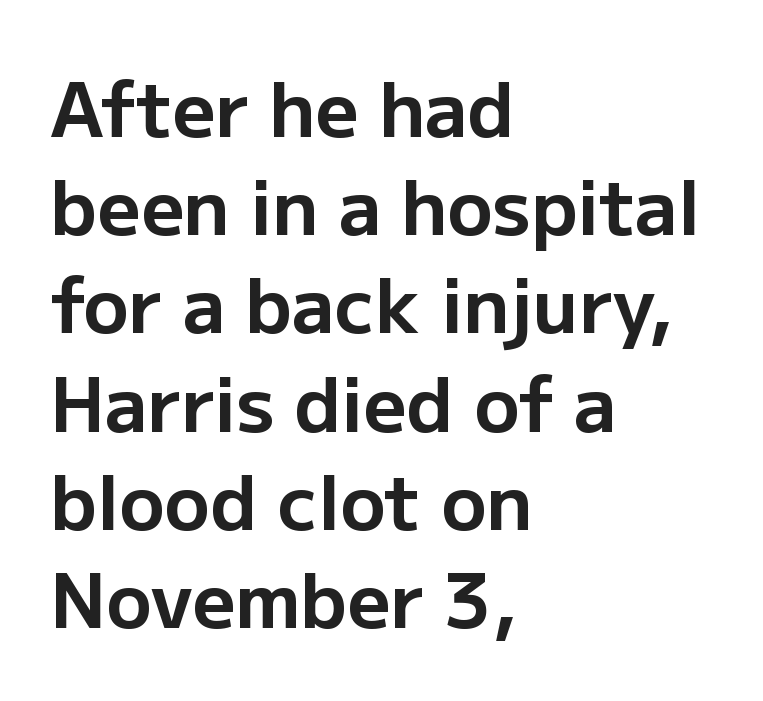
These lines sit exactly where default settings would place them. A typesetter would label this face a sans. Style check: upright. Nobody drew a line under any word here. Horizontal alignment here is leftward, the default for most running prose.
